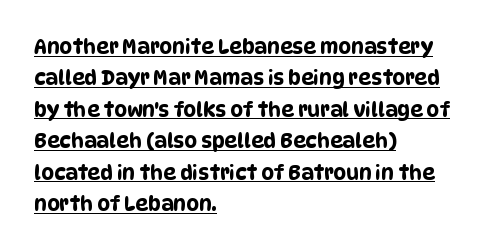
{"underline": "yes", "align": "left", "line_spacing": "normal", "line_spacing_ratio": 1.57, "letter_spacing": "normal", "letter_spacing_em": 0.0, "glyph_px": 20}
